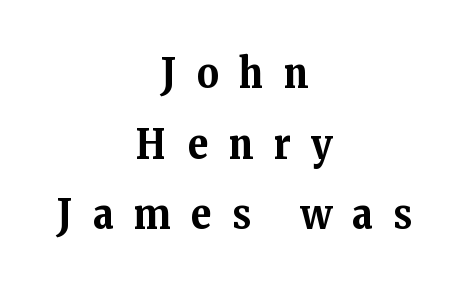
The rendering positions every line midway between the sides. The face used here is proportionally spaced, like ordinary book or web type. Each word looks stretched out because of the extra space between its letters. A typesetter would call this leading conventional body-copy spacing.
